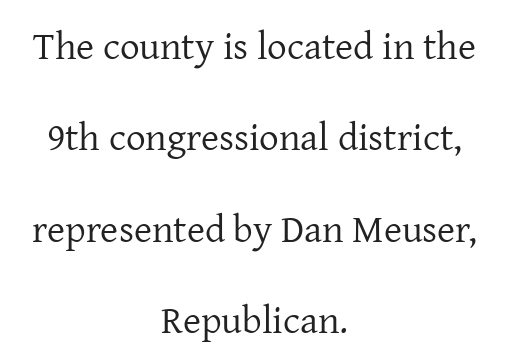
Looks like regular typesetting: each glyph gets only the width it needs. The letters sit at their default tracking, neither squeezed nor spread. Notice how the passage keeps no hard edge, just a central spine. On a weight scale, this lands at 450 or below.
